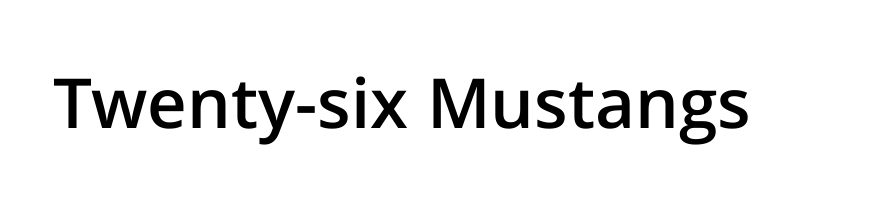
Q: Is the text bold? A: Semi-bold.
Q: Is the text italic (slanted)? A: No, it is upright.
Q: Is the typeface a serif or a sans-serif typeface? A: Sans-serif.
Q: Is the text underlined? A: No.
Q: Is the spacing between letters normal or unusually wide? A: Normal.
Q: Width (condensed, normal, or wide)? A: Normal.
Q: Stroke contrast? A: Low.
Q: x-height? A: Medium.
Q: Monospaced? A: No.
